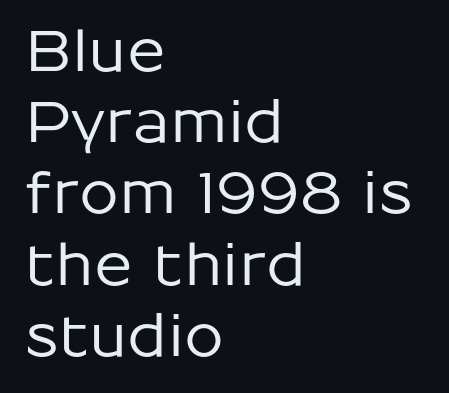
These lines are rendered in a variable-pitch font. What kind of face is this? One without serifs — a sans. Between one letter and the next there's only the usual sliver of space. The space between consecutive lines is moderate. The text block is weighted toward the left margin, trailing off unevenly rightward.
